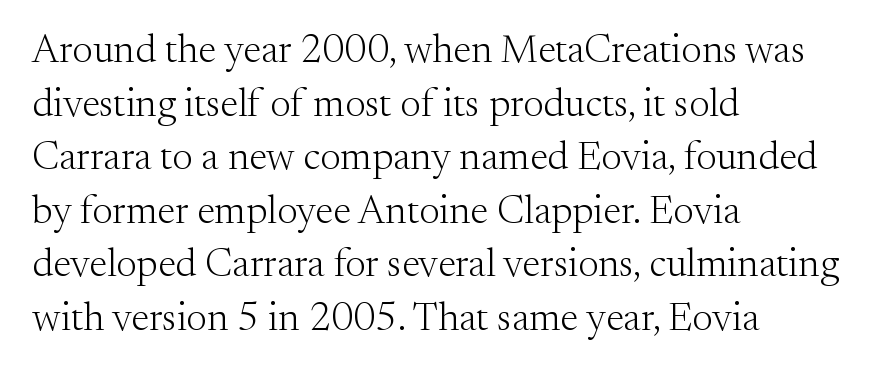
The image shows 40 px light serif type, upright; set left-aligned, normal line spacing (1.34x), normal letter spacing, not underlined; medium stroke contrast and a small x-height.
